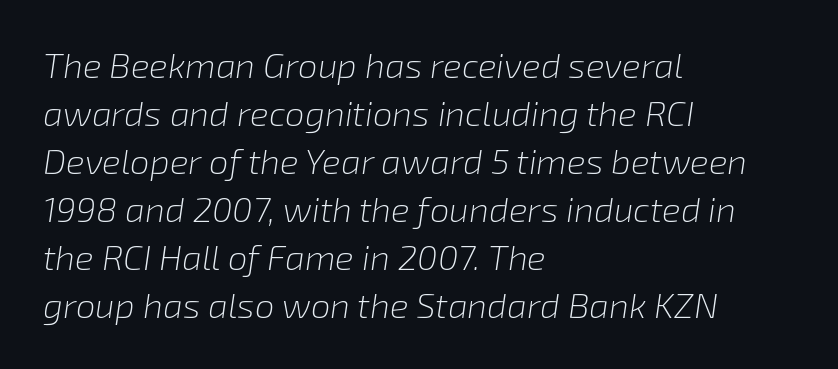
Q: Is the text bold? A: No.
Q: Is the text italic (slanted)? A: Yes, it leans right by about 8 degrees.
Q: Is the text underlined? A: No.
Q: How is the paragraph aligned? A: Left-aligned.
Q: Is the spacing between letters normal or unusually wide? A: Normal.
Q: Is the spacing between lines tight, normal or loose? A: Normal.
Q: Width (condensed, normal, or wide)? A: Normal.
Q: Stroke contrast? A: Low.
Q: x-height? A: Medium.
Q: Monospaced? A: No.
